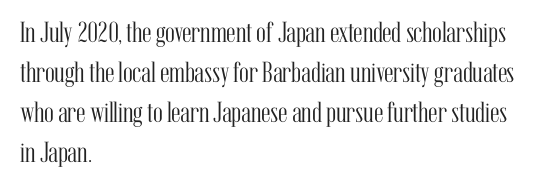
Q: Is the text bold? A: No.
Q: Is the text italic (slanted)? A: No, it is upright.
Q: Is the typeface a serif or a sans-serif typeface? A: Serif.
Q: Is the text underlined? A: No.
Q: How is the paragraph aligned? A: Left-aligned.
Q: Is the spacing between letters normal or unusually wide? A: Normal.
Q: Is the spacing between lines tight, normal or loose? A: Normal.
Q: Width (condensed, normal, or wide)? A: Condensed.
Q: Stroke contrast? A: Medium.
Q: x-height? A: Medium.
Q: Monospaced? A: No.
